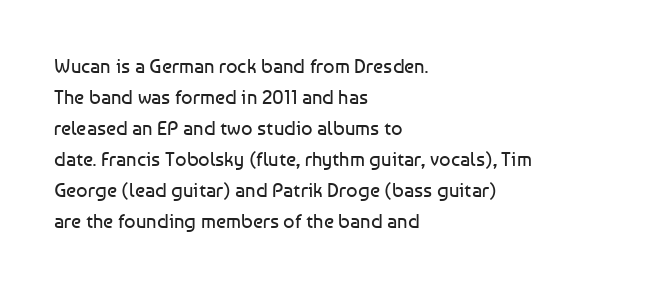
The face looks like a standard text weight, possibly lighter. The type is set solid horizontally, with unmodified tracking. The lettering stays uniformly vertical, giving the passage a roman look. Leading: standard. Casual observation: everything's shoved over to the left.
